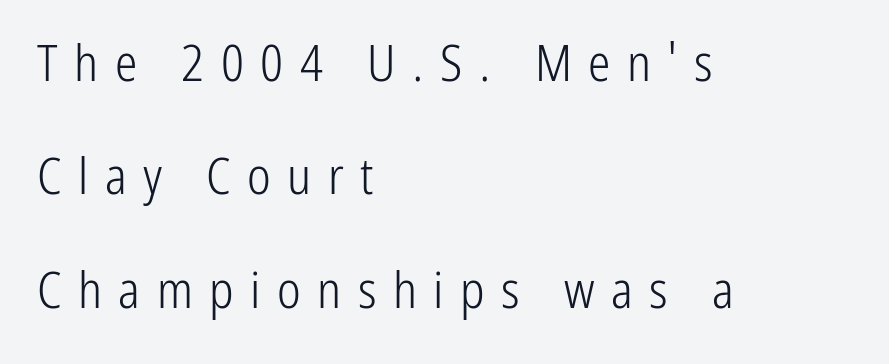
Notice the wide empty band between every row — that's loose leading. This sample has the flowing, uneven cadence of proportional lettering. This rendering widens character spacing well past its baseline value. Compared with a typical body face, this is equally light or lighter still. This is sans-serif lettering, the kind often seen on screens and signage.
